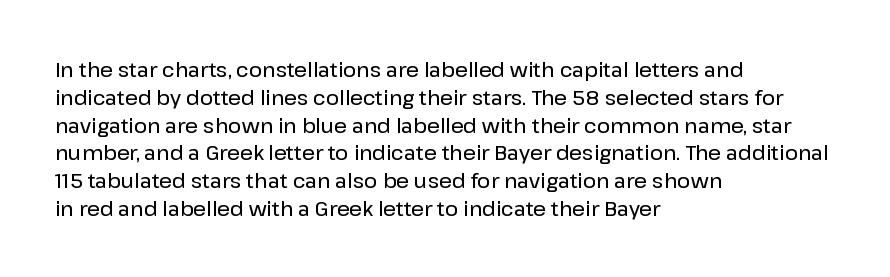
Ordinary non-slanted type is in use. If you drew a ruler down the left edge, every line would touch it. Underlining? Definitely not there. Rows of type keep a routine distance in the vertical direction. Observe the ordinary spacing: letters are neighbours, not strangers.
